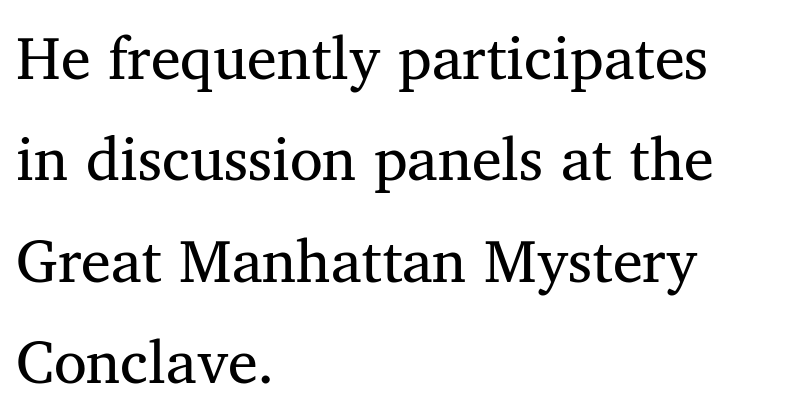
Q: Is the text bold? A: No.
Q: Is the typeface a serif or a sans-serif typeface? A: Serif.
Q: Is the text underlined? A: No.
Q: How is the paragraph aligned? A: Left-aligned.
Q: Is the spacing between letters normal or unusually wide? A: Normal.
Q: Is the spacing between lines tight, normal or loose? A: Normal.
Q: Width (condensed, normal, or wide)? A: Normal.
Q: Stroke contrast? A: Medium.
Q: x-height? A: Medium.
Q: Monospaced? A: No.
